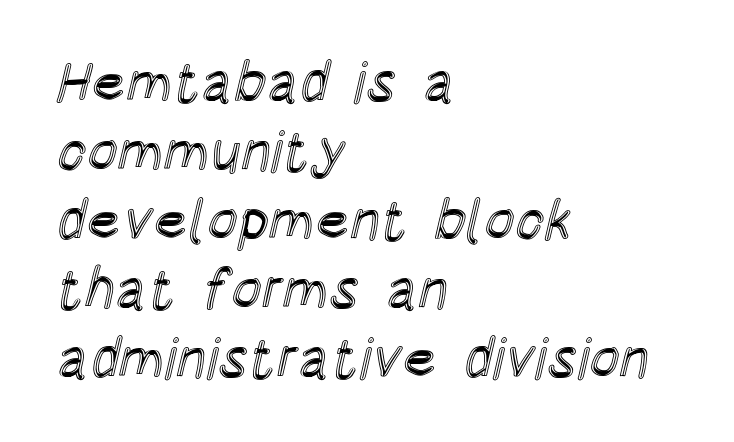
Q: Is the text italic (slanted)? A: Yes.
Q: Is the text underlined? A: No.
Q: How is the paragraph aligned? A: Left-aligned.
Q: Is the spacing between letters normal or unusually wide? A: Normal.
Q: Width (condensed, normal, or wide)? A: Condensed.
Q: x-height? A: Large.
Q: Monospaced? A: No.
